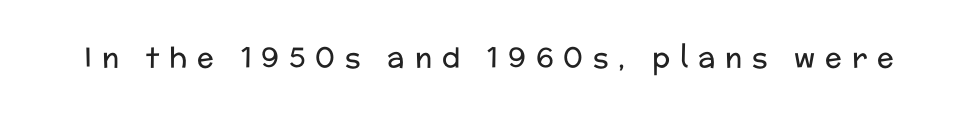
The image shows 28 px regular-weight sans-serif type, upright; set unusually wide letter spacing (+0.35 em), not underlined; low stroke contrast and a medium x-height.
